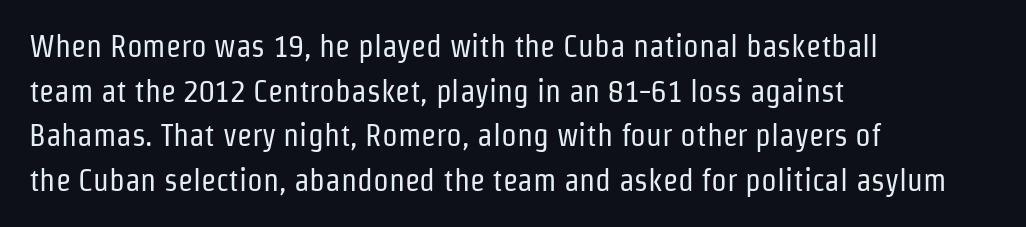
Spacing verdict: proportional, widths tailored to each character. This rendering leaves character spacing at its baseline value. The letters look calm and open, with moderate or lighter stems. How would I describe the line gaps? Plain and ordinary. The type sits square on the baseline with zero lean. The ragged edge is on the right, which tells us the setting is flush left.
